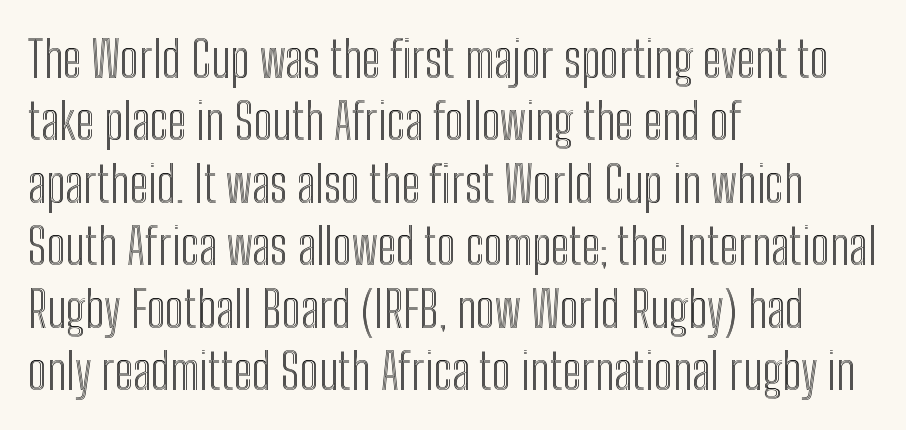
Which margin do the lines hug? The left one — the right edge is uneven. This is roman type, the default non-slanted kind. Do the characters align in a grid? No, the font is proportional. Only glyphs here, with clear space below each row. Summary of vertical rhythm: regular, with standard interline spacing.
